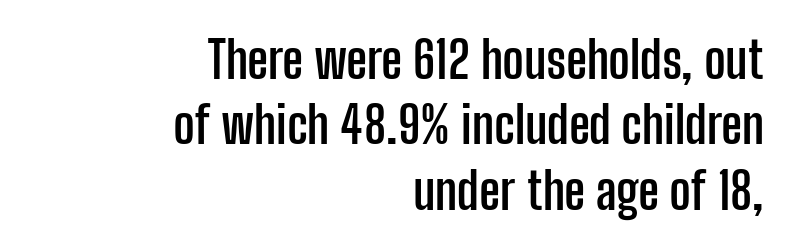
The image shows 51 px semibold, condensed sans-serif type, upright; set right-aligned, normal line spacing (1.28x), normal letter spacing, not underlined; low stroke contrast and a medium x-height.
